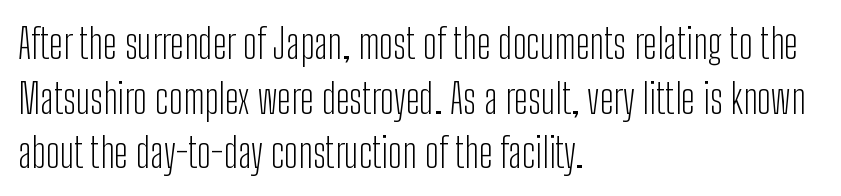
{"serif": "no", "italic": "no", "bold": "no", "weight": "light", "width": "condensed", "stroke_contrast": "low", "x_height": "medium", "monospaced": "no", "underline": "no", "align": "left", "line_spacing": "normal", "line_spacing_ratio": 1.33, "letter_spacing": "normal", "letter_spacing_em": 0.0, "glyph_px": 41}
